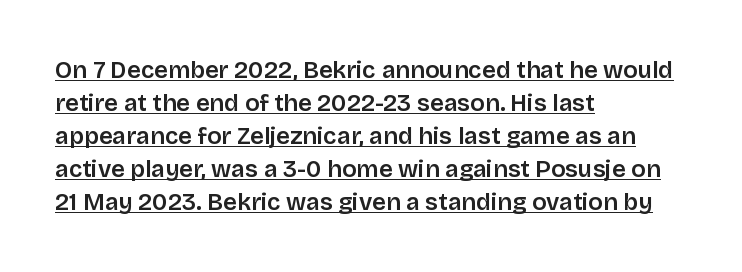
Q: Is the text italic (slanted)? A: No, it is upright.
Q: Is the text underlined? A: Yes.
Q: How is the paragraph aligned? A: Left-aligned.
Q: Is the spacing between letters normal or unusually wide? A: Normal.
Q: Is the spacing between lines tight, normal or loose? A: Normal.
